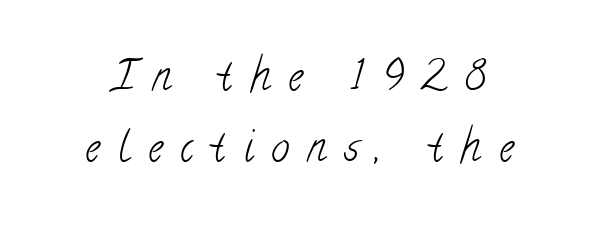
{"serif": "yes", "bold": "no", "weight": "light", "width": "condensed", "stroke_contrast": "low", "x_height": "small", "monospaced": "no", "underline": "no", "line_spacing_ratio": 1.73, "letter_spacing": "wide", "letter_spacing_em": 0.44, "glyph_px": 41}
